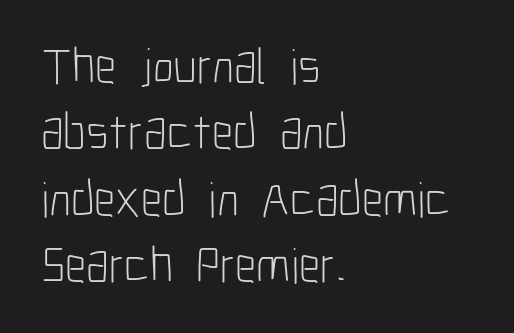
The image shows 51 px light, condensed sans-serif type, upright; set left-aligned, normal line spacing (1.3x), normal letter spacing, not underlined; low stroke contrast and a medium x-height.
